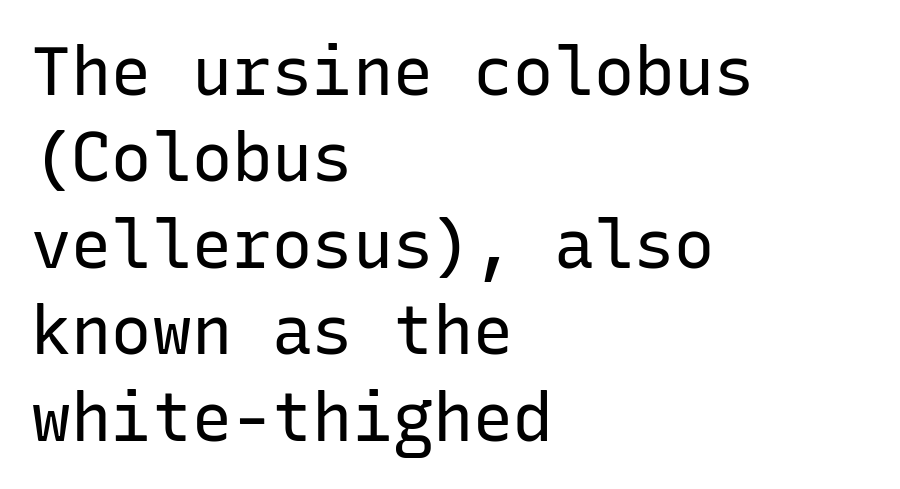
Q: Is the text bold? A: No.
Q: Is the text italic (slanted)? A: No, it is upright.
Q: Is the typeface a serif or a sans-serif typeface? A: Sans-serif.
Q: Is the text underlined? A: No.
Q: How is the paragraph aligned? A: Left-aligned.
Q: Is the spacing between letters normal or unusually wide? A: Normal.
Q: Is the spacing between lines tight, normal or loose? A: Normal.
Q: Width (condensed, normal, or wide)? A: Normal.
Q: Stroke contrast? A: Low.
Q: x-height? A: Medium.
Q: Monospaced? A: Yes.
